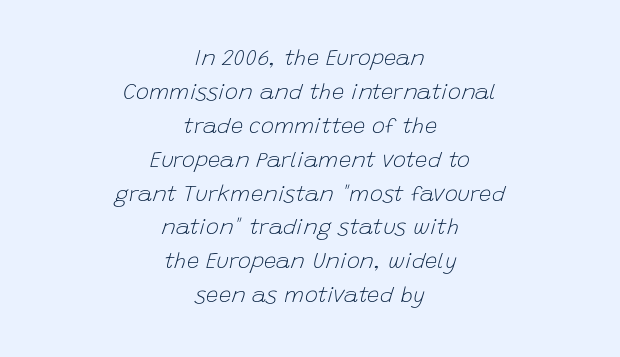
The image shows 22 px text type, italic (leaning right); set centered, normal line spacing (1.54x), normal letter spacing, not underlined.
